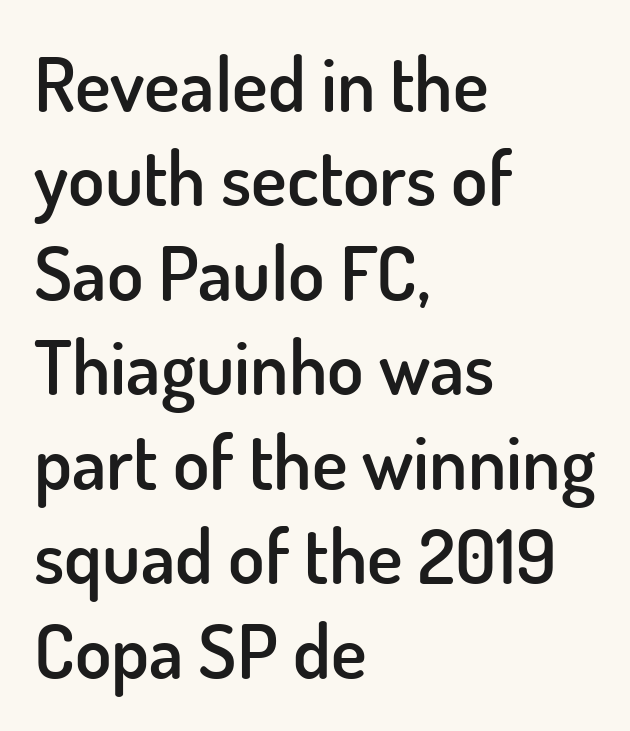
Casual observation: everything's shoved over to the left. The designer went with a sans here, leaving each stem footless. Glance below the letters and you will spot only blank space. Moderately thickened strokes mark this as semibold type.
